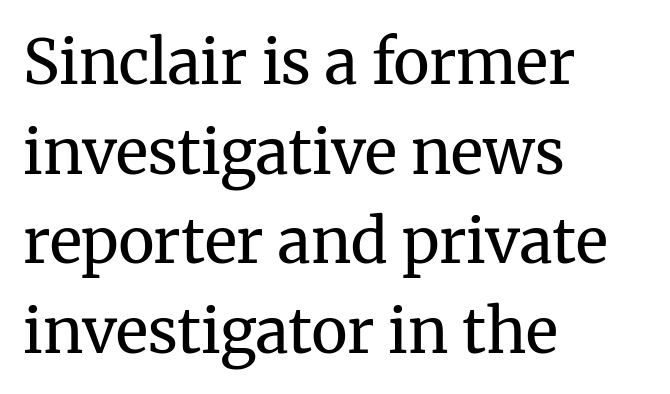
Q: Is the text bold? A: No.
Q: Is the text italic (slanted)? A: No, it is upright.
Q: Is the typeface a serif or a sans-serif typeface? A: Serif.
Q: Is the text underlined? A: No.
Q: How is the paragraph aligned? A: Left-aligned.
Q: Is the spacing between letters normal or unusually wide? A: Normal.
Q: Is the spacing between lines tight, normal or loose? A: Normal.
Q: Width (condensed, normal, or wide)? A: Normal.
Q: Stroke contrast? A: Medium.
Q: x-height? A: Medium.
Q: Monospaced? A: No.
